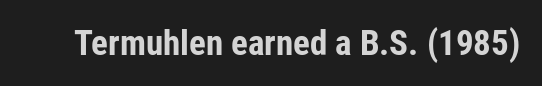
Q: Is the text bold? A: Yes.
Q: Is the text italic (slanted)? A: No, it is upright.
Q: Is the typeface a serif or a sans-serif typeface? A: Sans-serif.
Q: Is the text underlined? A: No.
Q: Is the spacing between letters normal or unusually wide? A: Normal.
Q: Width (condensed, normal, or wide)? A: Condensed.
Q: Stroke contrast? A: Low.
Q: x-height? A: Medium.
Q: Monospaced? A: No.
